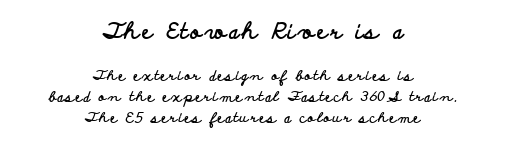
{"bold": "yes", "underline": "no", "align": "center", "line_spacing": "normal", "line_spacing_ratio": 1.49, "larger_block": "first", "size_ratio": 1.57, "glyph_px": 22}
